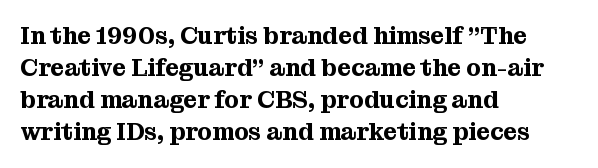
{"italic": "no", "underline": "no", "align": "left", "line_spacing": "normal", "line_spacing_ratio": 1.33, "letter_spacing": "normal", "letter_spacing_em": 0.0, "glyph_px": 24}
